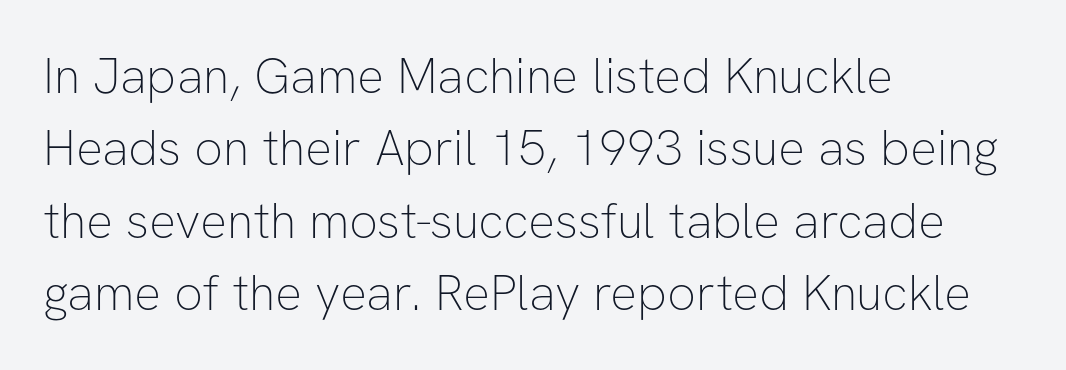
The image shows 50 px thin sans-serif type, upright; set left-aligned, normal line spacing (1.45x), normal letter spacing, not underlined; low stroke contrast and a medium x-height.
